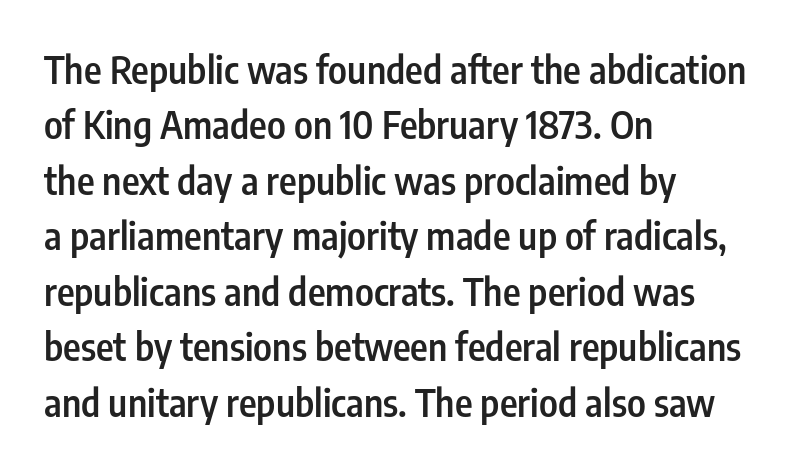
Quick note: underline off. Stroke terminals: plain, sans-serif. Students, observe: this is what conventionally led text looks like. Spacing between characters is what you'd get straight out of the box. All the whitespace from short lines collects on the right.
